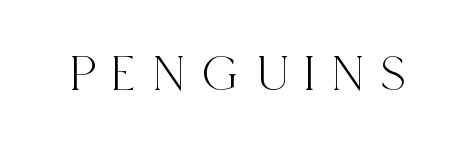
{"serif": "yes", "italic": "no", "width": "condensed", "x_height": "large", "monospaced": "no", "underline": "no", "letter_spacing": "wide", "letter_spacing_em": 0.32, "glyph_px": 52}
